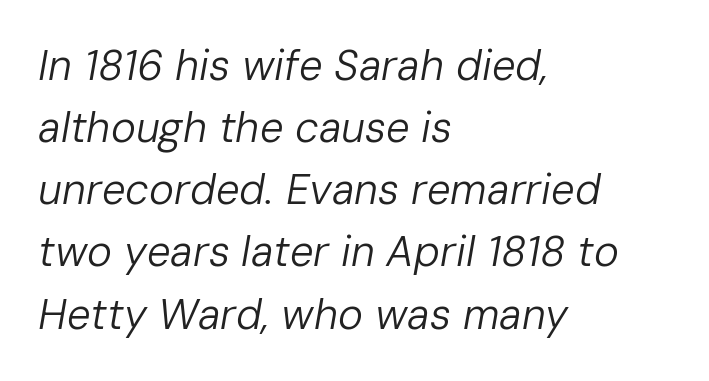
Q: Is the text bold? A: No.
Q: Is the text italic (slanted)? A: Yes, it leans right by about 10 degrees.
Q: Is the text underlined? A: No.
Q: How is the paragraph aligned? A: Left-aligned.
Q: Is the spacing between letters normal or unusually wide? A: Normal.
Q: Is the spacing between lines tight, normal or loose? A: Normal.
Q: Width (condensed, normal, or wide)? A: Normal.
Q: Stroke contrast? A: Low.
Q: x-height? A: Medium.
Q: Monospaced? A: No.
